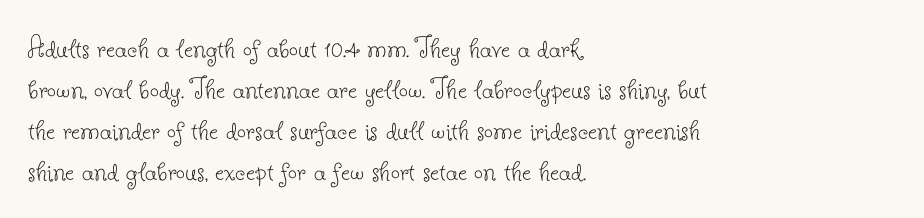
Posture: vertical. The rendering uses natural spacing where letterforms have individual widths. A typesetter would label this face a serif. The paragraph shown leans on its left margin.
